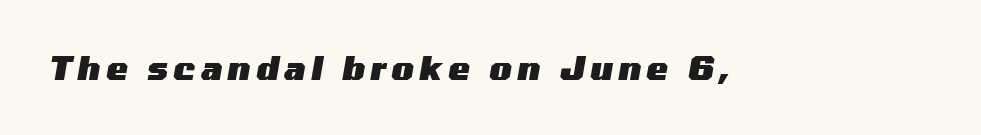
Q: Is the text bold? A: Yes.
Q: Is the text italic (slanted)? A: Yes, it leans right by about 10 degrees.
Q: Is the text underlined? A: No.
Q: Width (condensed, normal, or wide)? A: Wide.
Q: Stroke contrast? A: Medium.
Q: x-height? A: Medium.
Q: Monospaced? A: No.
